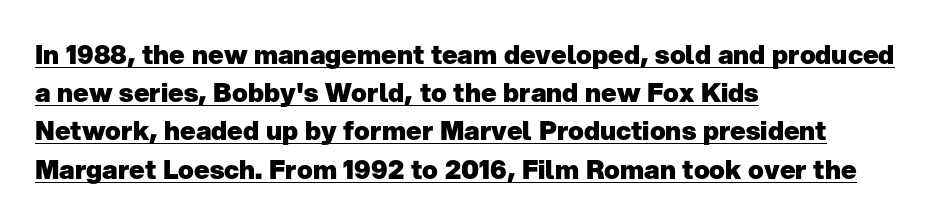
Q: Is the text bold? A: Yes.
Q: Is the text italic (slanted)? A: No, it is upright.
Q: Is the text underlined? A: Yes.
Q: How is the paragraph aligned? A: Left-aligned.
Q: Is the spacing between letters normal or unusually wide? A: Normal.
Q: Is the spacing between lines tight, normal or loose? A: Normal.
